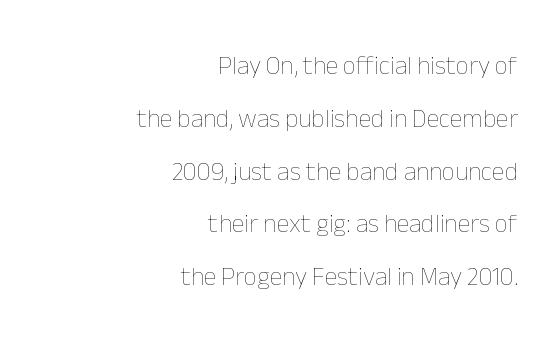
The image shows 26 px text type, upright; set right-aligned, loose line spacing (2.03x), normal letter spacing, not underlined.
